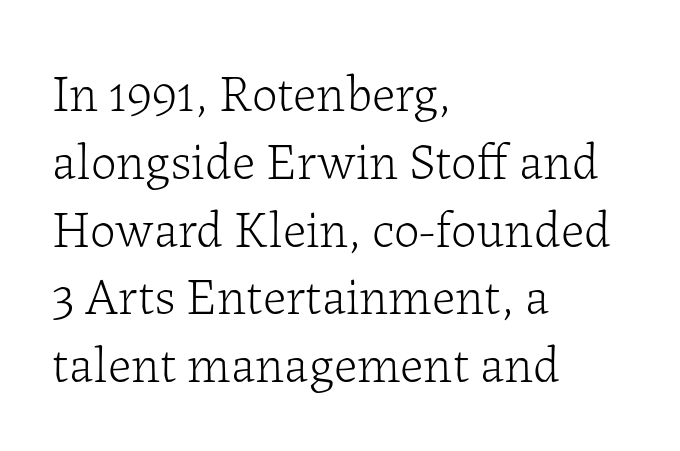
{"serif": "yes", "italic": "no", "bold": "no", "weight": "light", "width": "normal", "stroke_contrast": "low", "x_height": "medium", "monospaced": "no", "underline": "no", "align": "left", "line_spacing": "normal", "line_spacing_ratio": 1.33, "letter_spacing": "normal", "letter_spacing_em": 0.0, "glyph_px": 51}
